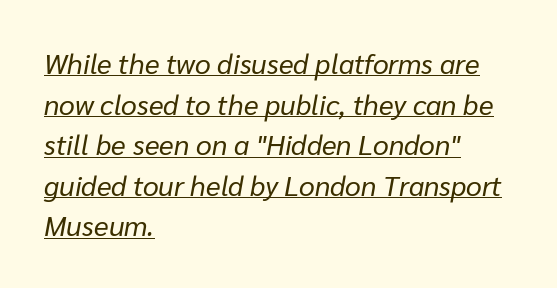
The image shows 28 px regular-weight type, italic (leaning right); set left-aligned, normal line spacing (1.45x), normal letter spacing, underlined; low stroke contrast and a medium x-height.
